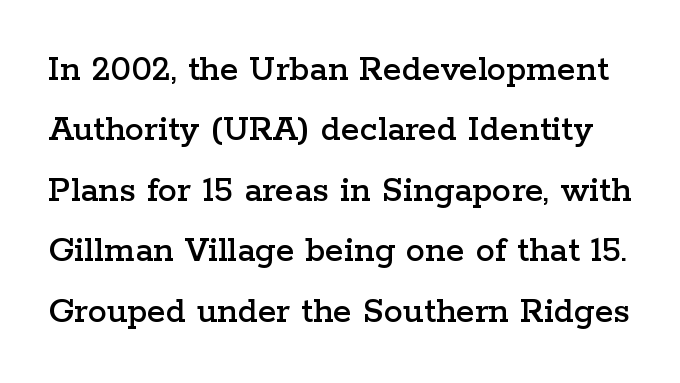
Q: Is the text italic (slanted)? A: No, it is upright.
Q: Is the typeface a serif or a sans-serif typeface? A: Serif.
Q: Is the text underlined? A: No.
Q: Is the spacing between letters normal or unusually wide? A: Normal.
Q: Is the spacing between lines tight, normal or loose? A: Normal.
Q: Width (condensed, normal, or wide)? A: Wide.
Q: Stroke contrast? A: Low.
Q: x-height? A: Medium.
Q: Monospaced? A: No.
